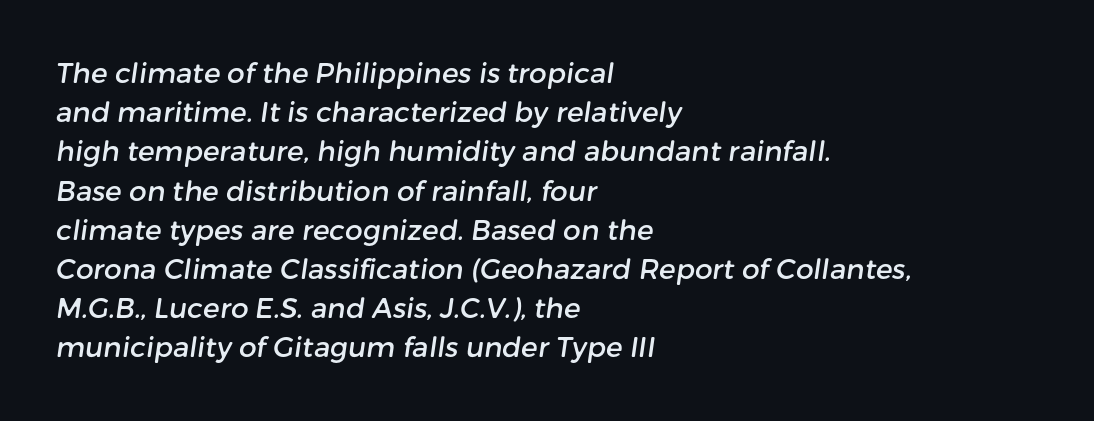
The face used here is a sans, in the tradition of grotesques and geometrics. A typesetter would call this leading conventional body-copy spacing. If you drew a ruler down the left edge, every line would touch it. Note the varied advance widths — an 'i' is clearly narrower than an 'm'. Tracking here is standard; glyphs follow each other at the usual distance. Descender tails drop into unmarked territory.
